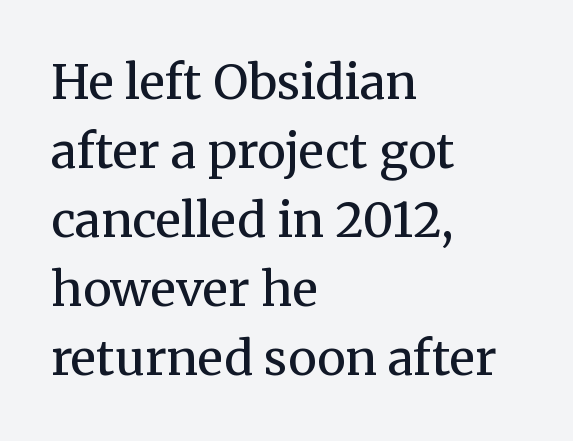
Q: Is the text bold? A: No.
Q: Is the text italic (slanted)? A: No, it is upright.
Q: Is the typeface a serif or a sans-serif typeface? A: Serif.
Q: Is the text underlined? A: No.
Q: How is the paragraph aligned? A: Left-aligned.
Q: Is the spacing between letters normal or unusually wide? A: Normal.
Q: Is the spacing between lines tight, normal or loose? A: Normal.
Q: Width (condensed, normal, or wide)? A: Normal.
Q: Stroke contrast? A: Medium.
Q: x-height? A: Medium.
Q: Monospaced? A: No.
